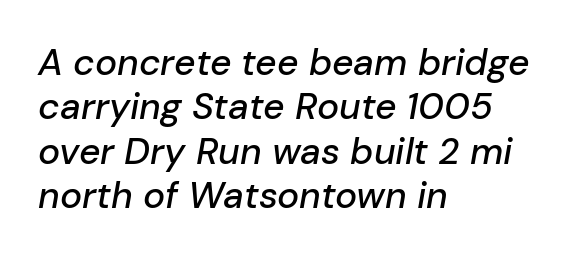
Horizontal alignment here is leftward, the default for most running prose. A typesetter would mark this as italic. Spacing verdict: proportional, widths tailored to each character. Quick note: underline off. Caption: standard tracking, unaltered.
